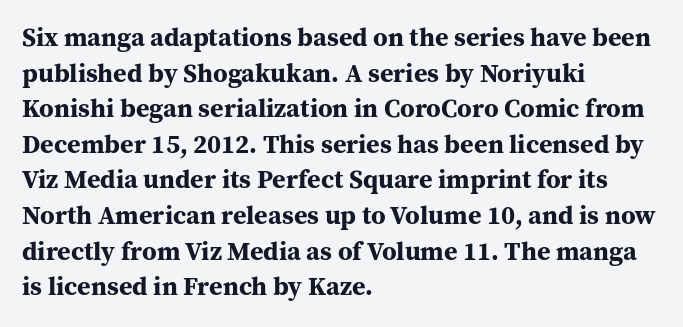
{"italic": "no", "bold": "yes", "underline": "no", "align": "left", "line_spacing": "normal", "line_spacing_ratio": 1.37, "letter_spacing": "normal", "letter_spacing_em": 0.0, "glyph_px": 26}
